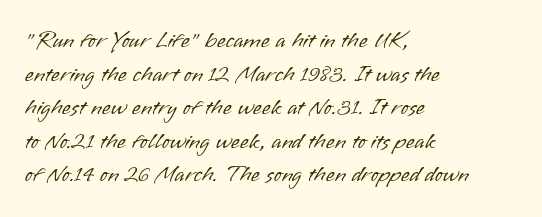
What stands out about the letter spacing? Nothing — it is the standard amount. Type without underlining. Is there much room between lines? A standard amount, neither cramped nor airy.
